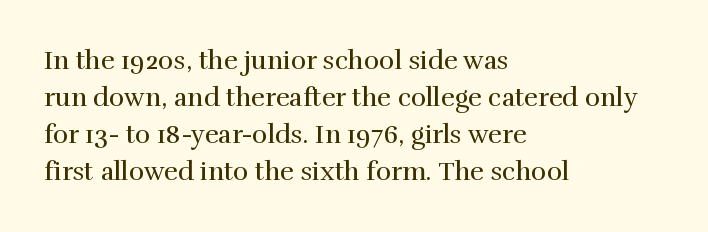
Rule under the text: the space is simply empty. The tracking reads as untouched default to a designer's eye. Compared with a typical body face, this is equally light or lighter still. A student would call this left alignment; a typographer would say flush left, rag right. The rows are spaced the way most documents space them.
